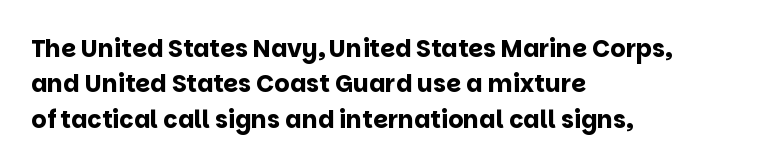
The image shows 24 px bold type, upright; set left-aligned, normal line spacing (1.47x), normal letter spacing, not underlined.
